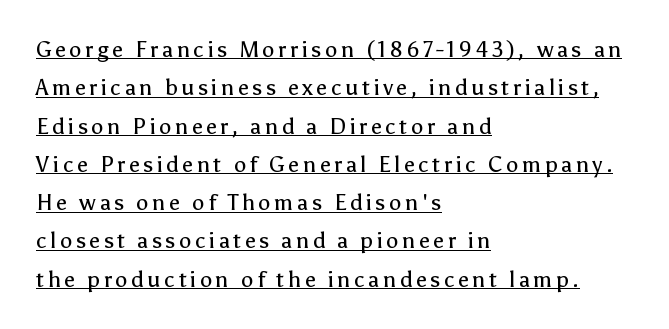
The image shows 22 px text type, upright; set left-aligned, line spacing 1.74x, underlined.
